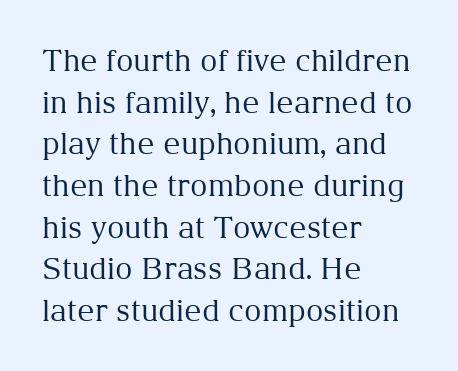
Q: Is the text bold? A: No.
Q: Is the text italic (slanted)? A: No, it is upright.
Q: Is the typeface a serif or a sans-serif typeface? A: Serif.
Q: Is the text underlined? A: No.
Q: How is the paragraph aligned? A: Left-aligned.
Q: Is the spacing between letters normal or unusually wide? A: Normal.
Q: Is the spacing between lines tight, normal or loose? A: Normal.
Q: Width (condensed, normal, or wide)? A: Normal.
Q: Stroke contrast? A: Medium.
Q: x-height? A: Medium.
Q: Monospaced? A: No.
